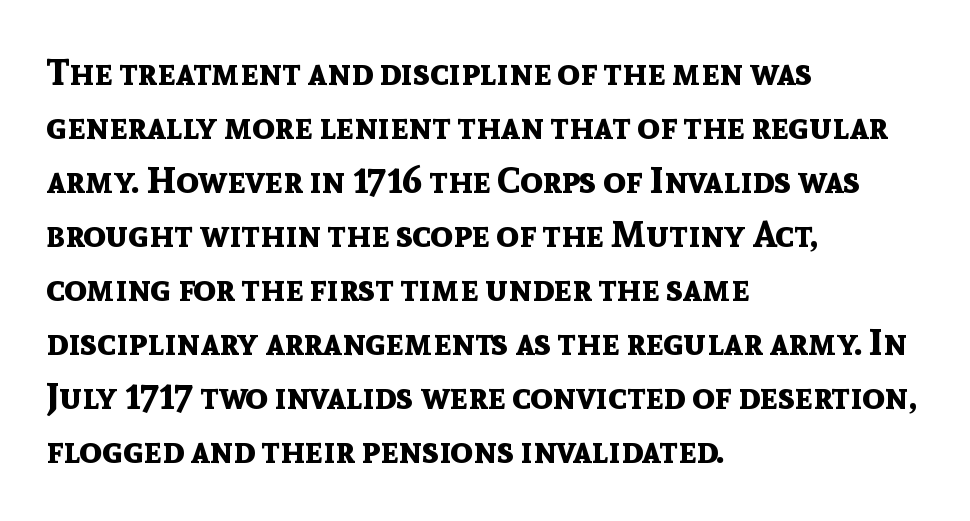
The image shows 37 px bold sans-serif type, upright; set left-aligned, normal line spacing (1.46x), normal letter spacing, not underlined; a medium x-height.
